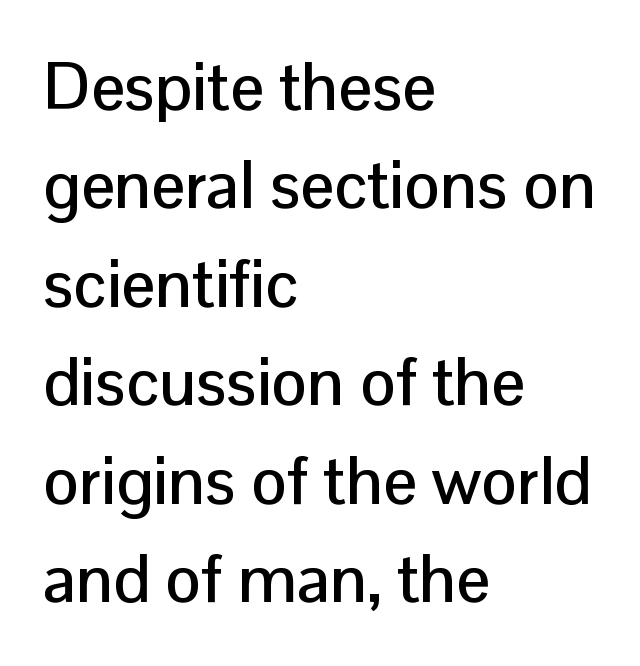
{"serif": "no", "italic": "no", "width": "normal", "stroke_contrast": "low", "x_height": "medium", "monospaced": "no", "underline": "no", "align": "left", "line_spacing": "normal", "line_spacing_ratio": 1.47, "letter_spacing": "normal", "letter_spacing_em": 0.0, "glyph_px": 67}
